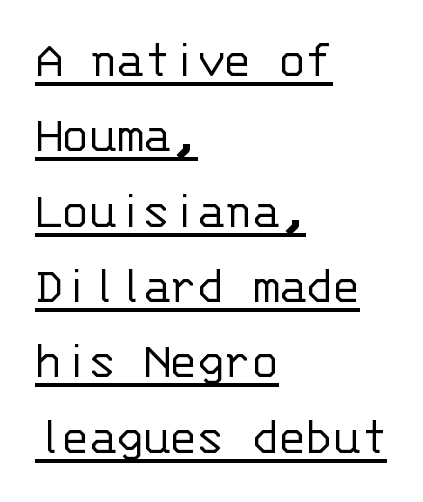
This sample has the even, mechanical cadence of fixed-width lettering. The strokes are not fattened; the text isn't bold. Quick note: interline space is typical. Caption: lettering with a line underneath. The text was rendered using a sans face with plain stroke endings.
